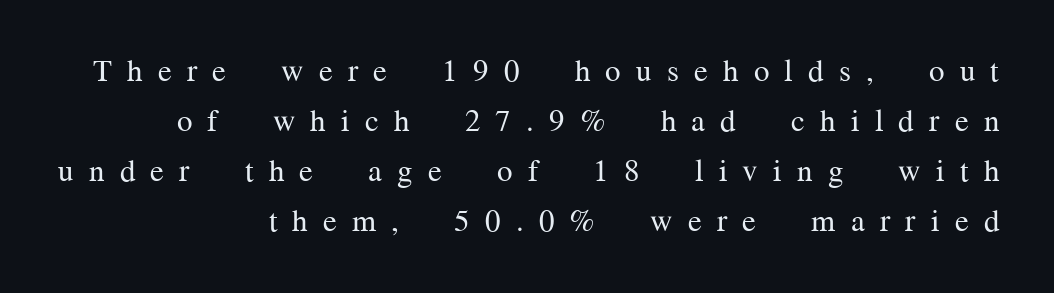
Q: Is the text bold? A: No.
Q: Is the text italic (slanted)? A: No, it is upright.
Q: Is the typeface a serif or a sans-serif typeface? A: Serif.
Q: Is the text underlined? A: No.
Q: How is the paragraph aligned? A: Right-aligned.
Q: Is the spacing between letters normal or unusually wide? A: Unusually wide.
Q: Is the spacing between lines tight, normal or loose? A: Normal.
Q: Width (condensed, normal, or wide)? A: Normal.
Q: Stroke contrast? A: Medium.
Q: x-height? A: Medium.
Q: Monospaced? A: No.
